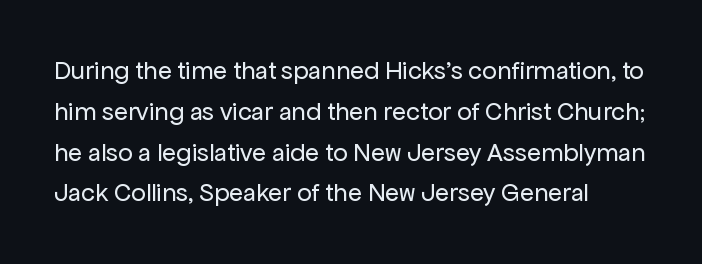
{"italic": "no", "bold": "no", "underline": "no", "line_spacing": "normal", "line_spacing_ratio": 1.57, "letter_spacing": "normal", "letter_spacing_em": 0.0, "glyph_px": 26}
